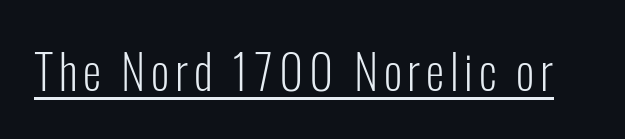
Has an underline been added? It has. The text was rendered using a sans face with plain stroke endings. The specimen reads as upright at a glance. No extra ink here — the face is not bold.
